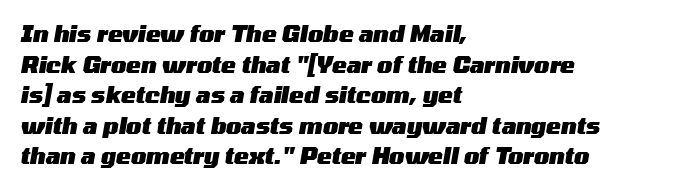
The image shows 22 px bold type, italic (leaning right); set left-aligned, normal line spacing (1.39x), normal letter spacing, not underlined.
